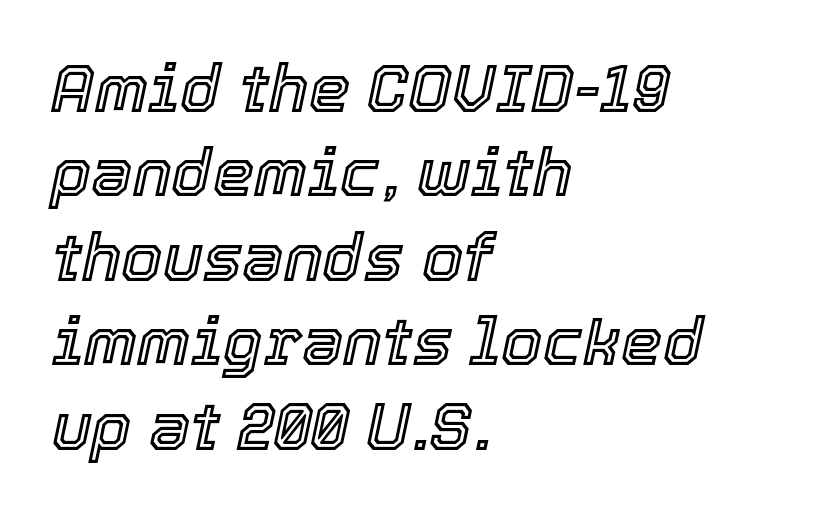
Q: Is the text italic (slanted)? A: Yes, it leans right by about 12 degrees.
Q: Is the text underlined? A: No.
Q: How is the paragraph aligned? A: Left-aligned.
Q: Is the spacing between letters normal or unusually wide? A: Normal.
Q: Is the spacing between lines tight, normal or loose? A: Normal.
Q: Width (condensed, normal, or wide)? A: Normal.
Q: x-height? A: Medium.
Q: Monospaced? A: No.
